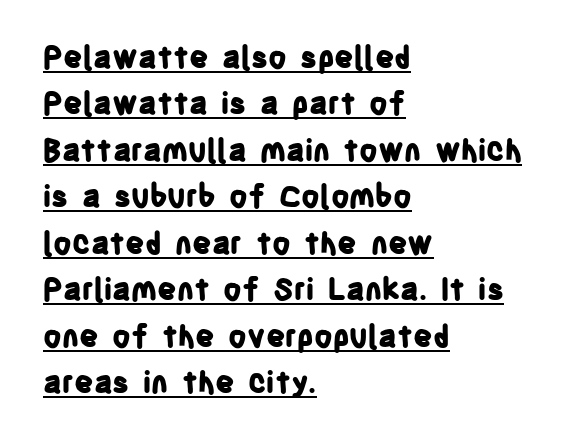
{"serif": "no", "italic": "no", "bold": "yes", "weight": "bold", "width": "condensed", "stroke_contrast": "low", "x_height": "large", "monospaced": "no", "underline": "yes", "align": "left", "line_spacing": "normal", "line_spacing_ratio": 1.55, "letter_spacing": "normal", "letter_spacing_em": 0.0, "glyph_px": 30}
